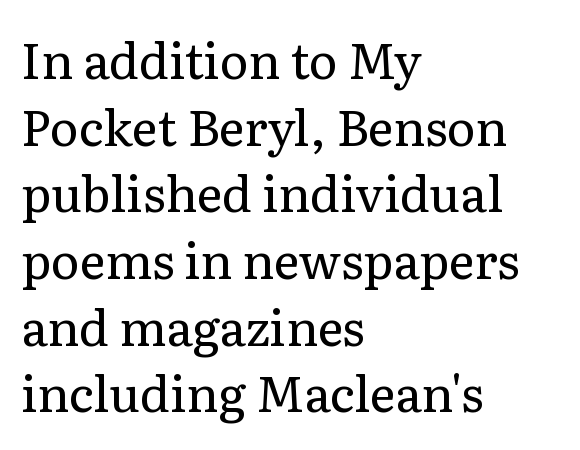
Q: Is the text bold? A: No.
Q: Is the text italic (slanted)? A: No, it is upright.
Q: Is the typeface a serif or a sans-serif typeface? A: Serif.
Q: Is the text underlined? A: No.
Q: How is the paragraph aligned? A: Left-aligned.
Q: Is the spacing between letters normal or unusually wide? A: Normal.
Q: Is the spacing between lines tight, normal or loose? A: Normal.
Q: Width (condensed, normal, or wide)? A: Normal.
Q: Stroke contrast? A: Low.
Q: x-height? A: Medium.
Q: Monospaced? A: No.
